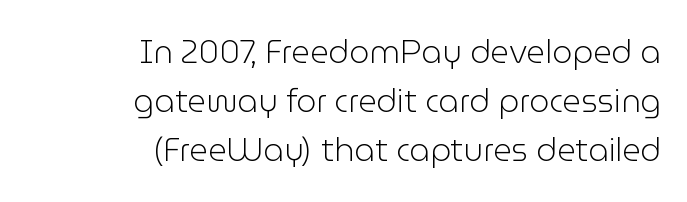
{"serif": "no", "italic": "no", "bold": "no", "weight": "light", "width": "normal", "stroke_contrast": "low", "x_height": "medium", "monospaced": "no", "underline": "no", "align": "right", "line_spacing": "normal", "line_spacing_ratio": 1.53, "letter_spacing": "normal", "letter_spacing_em": 0.0, "glyph_px": 32}
